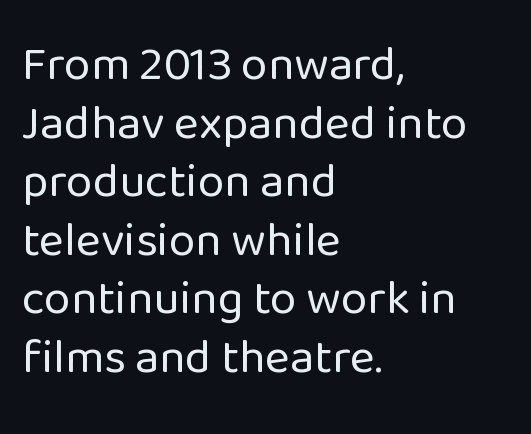
Honestly, there is no underline to notice here at all. A typesetter would call this proportional, since set widths differ per character. Each word holds together tightly as a unit, with standard inter-letter gaps. On a weight scale, this lands at 450 or below. The rag falls on the right side of this text block. Letterform terminals end flat and unadorned throughout the passage.
